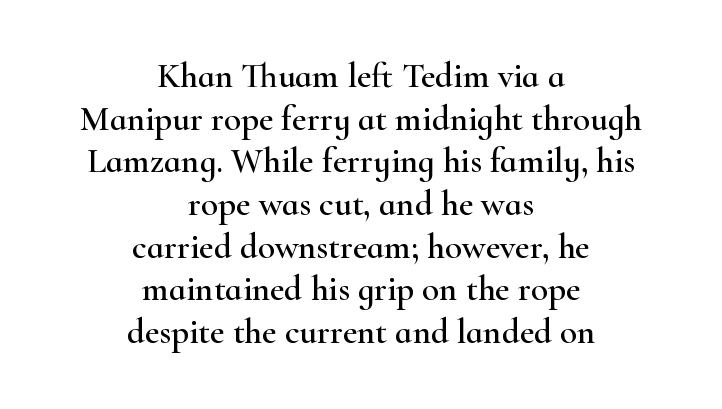
The image shows 35 px wide serif type, upright; set centered, line spacing 1.22x, normal letter spacing, not underlined; high stroke contrast and a small x-height.
